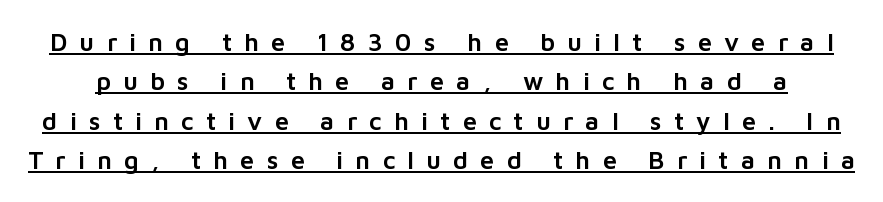
The image shows 25 px text type, upright; set normal line spacing (1.58x), unusually wide letter spacing (+0.49 em), underlined.
